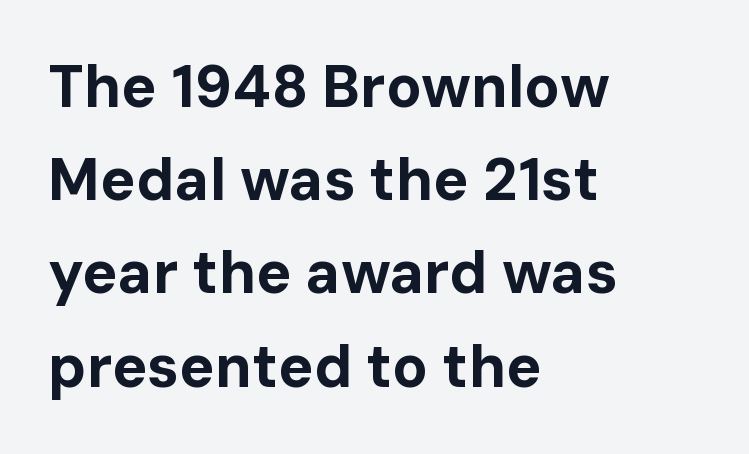
The image shows 59 px bold sans-serif type, upright; set left-aligned, normal line spacing (1.58x), normal letter spacing, not underlined; low stroke contrast and a medium x-height.
